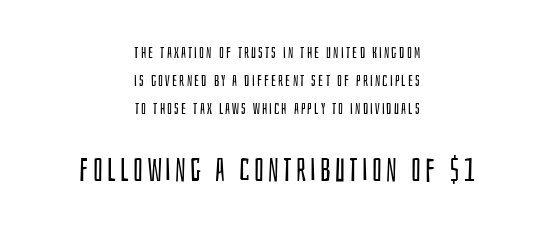
Q: Is the text bold? A: No.
Q: Is the text italic (slanted)? A: No, it is upright.
Q: Is the typeface a serif or a sans-serif typeface? A: Sans-serif.
Q: Is the text underlined? A: No.
Q: How is the paragraph aligned? A: Centered.
Q: Which block of text is set in a larger size, the first (top) or the second (bottom)? A: The second (bottom) one.
Q: Width (condensed, normal, or wide)? A: Condensed.
Q: Stroke contrast? A: Low.
Q: x-height? A: Large.
Q: Monospaced? A: No.
